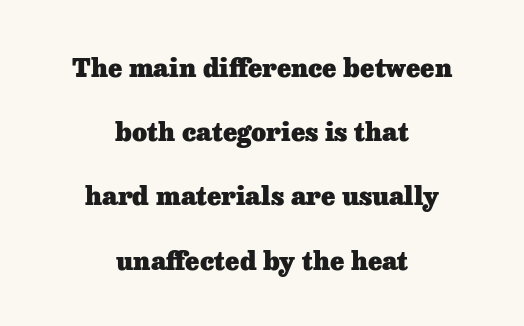
{"italic": "no", "bold": "yes", "underline": "no", "align": "center", "line_spacing": "loose", "line_spacing_ratio": 2.47, "letter_spacing": "normal", "letter_spacing_em": 0.0, "glyph_px": 26}
